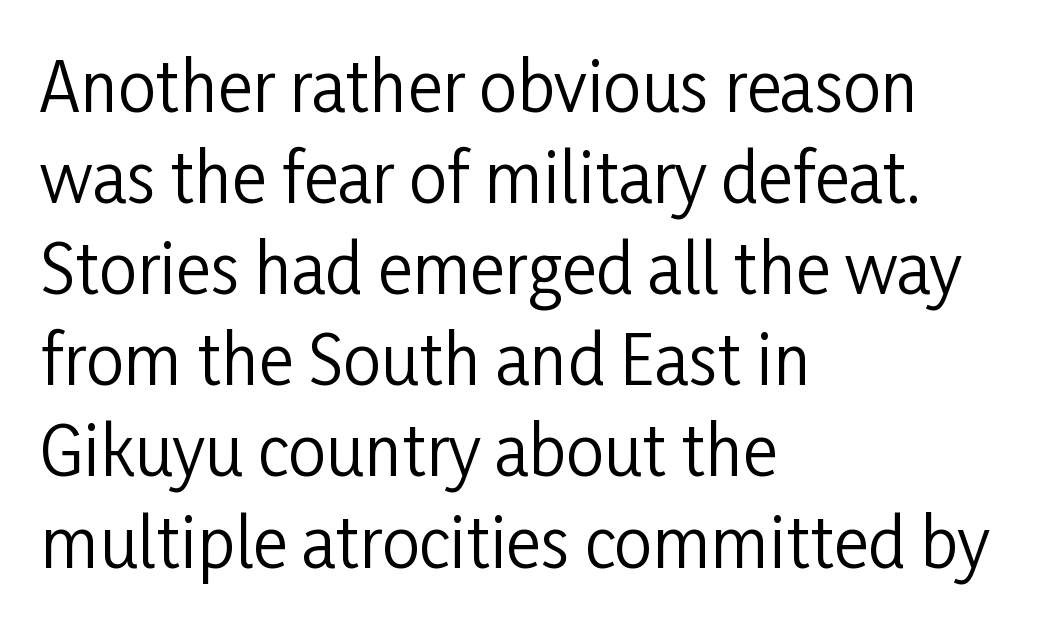
What's the leading like? Ordinary, nothing unusual. The strokes carry an ordinary text weight at most. In terms of letterform style, serifs are entirely absent. Line starts are locked; line ends wander.
